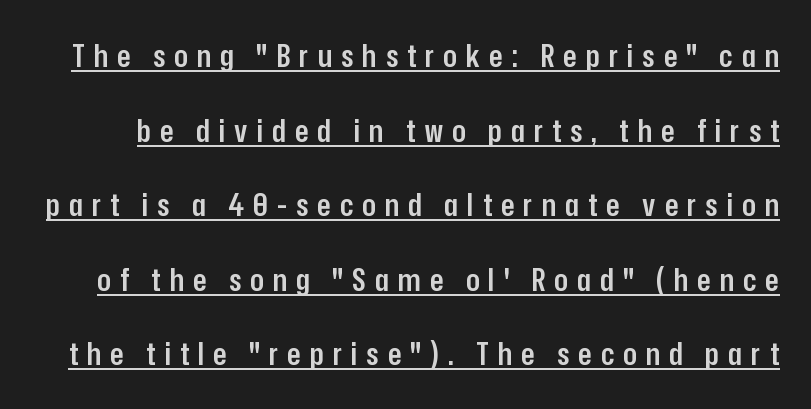
Q: Is the text bold? A: Semi-bold.
Q: Is the text italic (slanted)? A: No, it is upright.
Q: Is the typeface a serif or a sans-serif typeface? A: Sans-serif.
Q: Is the text underlined? A: Yes.
Q: Is the spacing between letters normal or unusually wide? A: Unusually wide.
Q: Is the spacing between lines tight, normal or loose? A: Loose.
Q: Width (condensed, normal, or wide)? A: Condensed.
Q: Stroke contrast? A: Low.
Q: x-height? A: Medium.
Q: Monospaced? A: No.
